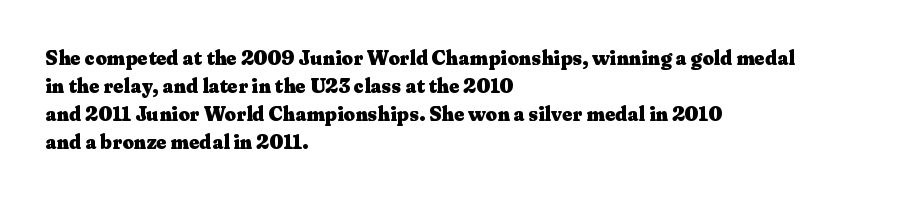
Q: Is the text bold? A: Yes.
Q: Is the text italic (slanted)? A: No, it is upright.
Q: Is the text underlined? A: No.
Q: How is the paragraph aligned? A: Left-aligned.
Q: Is the spacing between letters normal or unusually wide? A: Normal.
Q: Is the spacing between lines tight, normal or loose? A: Normal.
